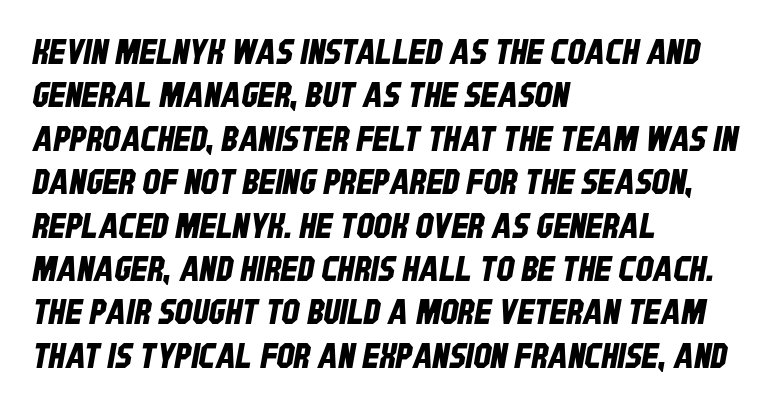
Q: Is the typeface a serif or a sans-serif typeface? A: Sans-serif.
Q: Is the text underlined? A: No.
Q: How is the paragraph aligned? A: Left-aligned.
Q: Is the spacing between letters normal or unusually wide? A: Normal.
Q: Width (condensed, normal, or wide)? A: Condensed.
Q: Stroke contrast? A: Low.
Q: x-height? A: Large.
Q: Monospaced? A: No.
